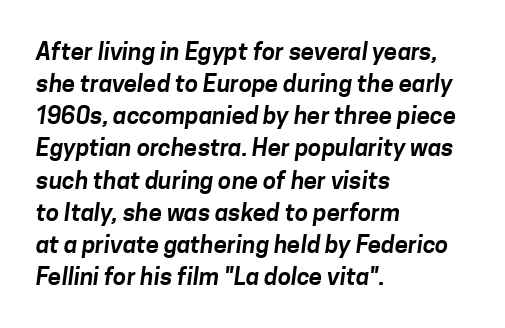
Q: Is the text underlined? A: No.
Q: How is the paragraph aligned? A: Left-aligned.
Q: Is the spacing between letters normal or unusually wide? A: Normal.
Q: Is the spacing between lines tight, normal or loose? A: Normal.
